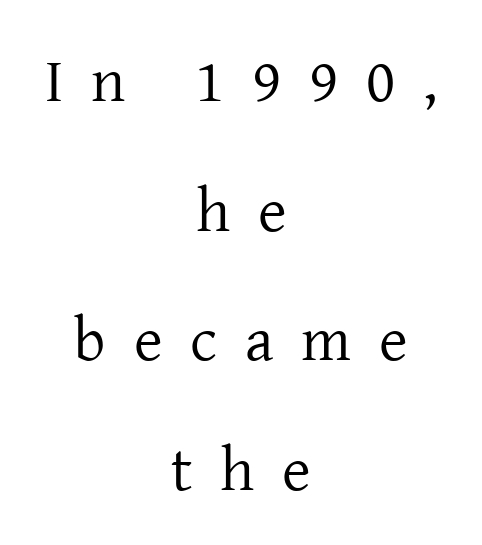
Q: Is the text bold? A: No.
Q: Is the text italic (slanted)? A: No, it is upright.
Q: Is the typeface a serif or a sans-serif typeface? A: Serif.
Q: Is the text underlined? A: No.
Q: How is the paragraph aligned? A: Centered.
Q: Is the spacing between letters normal or unusually wide? A: Unusually wide.
Q: Is the spacing between lines tight, normal or loose? A: Loose.
Q: Width (condensed, normal, or wide)? A: Normal.
Q: Stroke contrast? A: Low.
Q: x-height? A: Medium.
Q: Monospaced? A: No.
